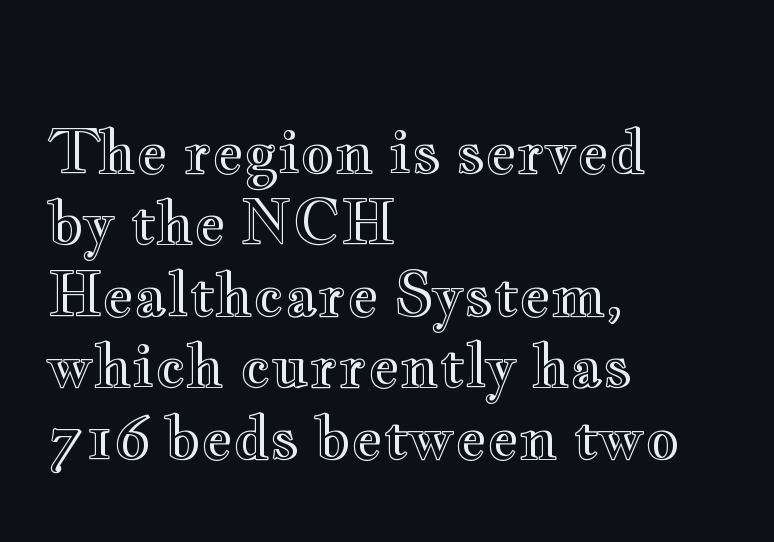
Quick note: underline off. Think of a printed novel: that variable character pitch is what you see here. The rendering keeps characters at their native spacing. Posture: straight, roman, zero tilt. Casual observation: everything's shoved over to the left.
